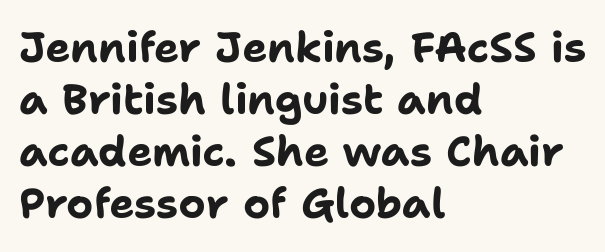
Unlike italic type, these characters show no tilt at all. The glyphs in this specimen are sans serif. Notice how the passage keeps a crisp vertical edge on the left only. Heft: maximum for text — a bold. Do the characters align in a grid? No, the font is proportional. A typesetter would call this zero additional tracking.
